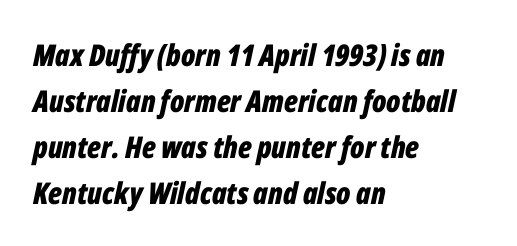
{"italic": "yes", "lean": "right", "slant_degrees": 12, "bold": "yes", "weight": "bold", "width": "condensed", "stroke_contrast": "low", "x_height": "medium", "monospaced": "no", "underline": "no", "align": "left", "line_spacing": "normal", "line_spacing_ratio": 1.53, "letter_spacing": "normal", "letter_spacing_em": 0.0, "glyph_px": 30}
